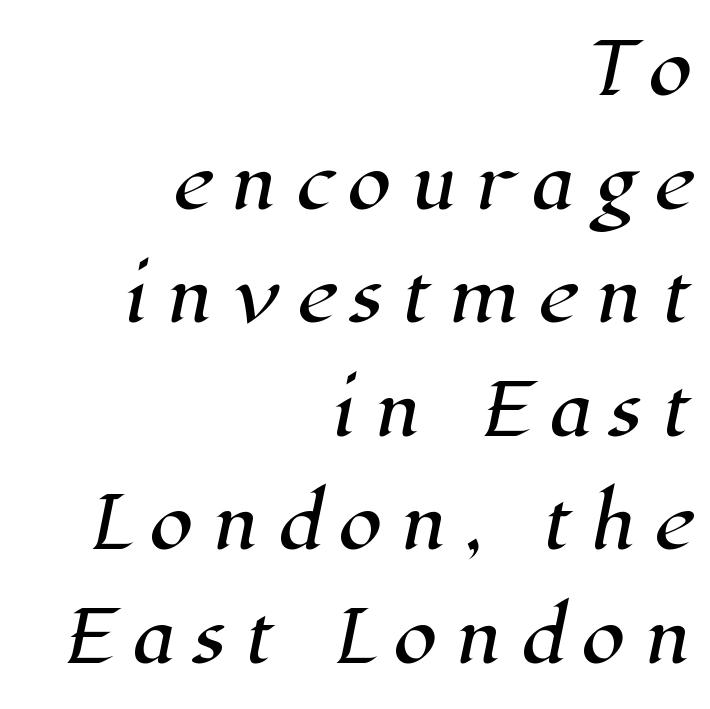
The image shows 71 px serif type; set right-aligned, normal line spacing (1.6x), unusually wide letter spacing (+0.23 em), not underlined; high stroke contrast and a medium x-height.
